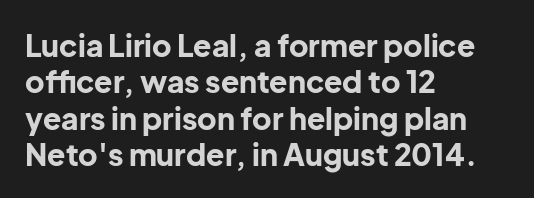
{"serif": "no", "italic": "no", "bold": "yes", "weight": "bold", "width": "normal", "stroke_contrast": "low", "x_height": "medium", "monospaced": "no", "underline": "no", "align": "left", "line_spacing_ratio": 1.21, "letter_spacing": "normal", "letter_spacing_em": 0.0, "glyph_px": 30}
